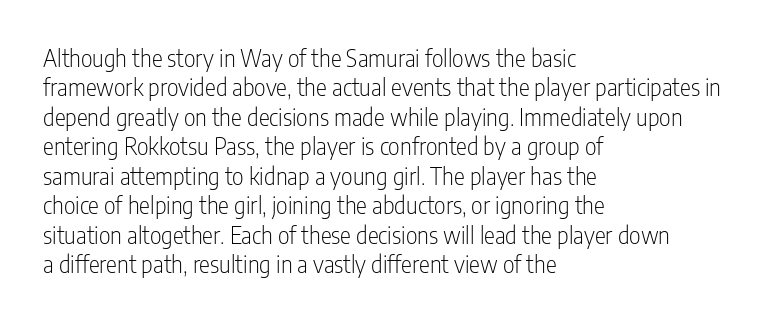
Q: Is the text bold? A: No.
Q: Is the text italic (slanted)? A: No, it is upright.
Q: Is the text underlined? A: No.
Q: How is the paragraph aligned? A: Left-aligned.
Q: Is the spacing between letters normal or unusually wide? A: Normal.
Q: Is the spacing between lines tight, normal or loose? A: Normal.
